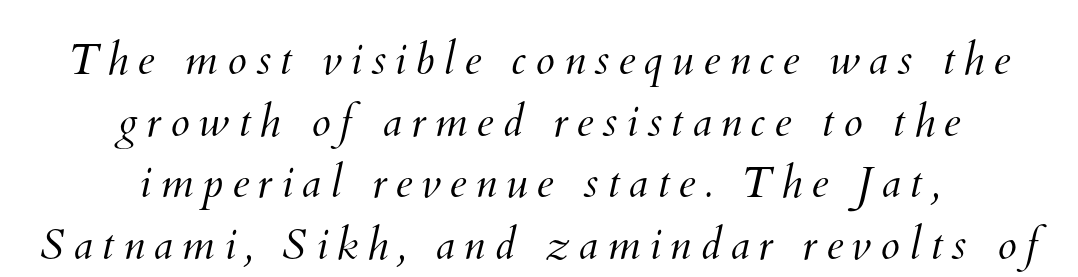
{"bold": "no", "weight": "light", "width": "normal", "stroke_contrast": "medium", "x_height": "small", "monospaced": "no", "underline": "no", "align": "center", "line_spacing": "normal", "line_spacing_ratio": 1.4, "letter_spacing": "wide", "letter_spacing_em": 0.2, "glyph_px": 44}
